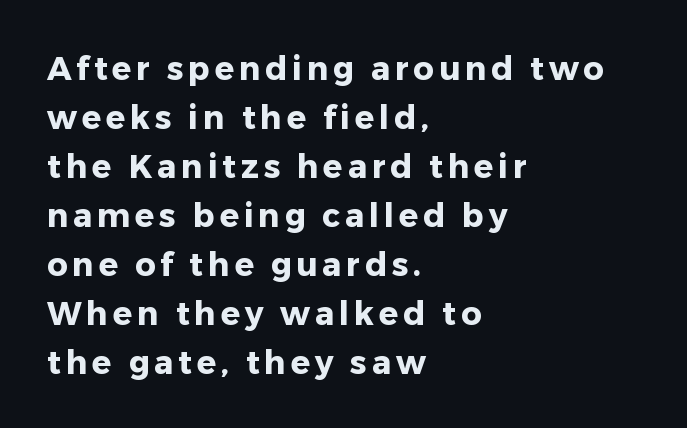
Q: Is the text bold? A: Yes.
Q: Is the text italic (slanted)? A: No, it is upright.
Q: Is the typeface a serif or a sans-serif typeface? A: Sans-serif.
Q: Is the text underlined? A: No.
Q: How is the paragraph aligned? A: Left-aligned.
Q: Is the spacing between lines tight, normal or loose? A: Normal.
Q: Width (condensed, normal, or wide)? A: Normal.
Q: Stroke contrast? A: Low.
Q: x-height? A: Medium.
Q: Monospaced? A: No.
